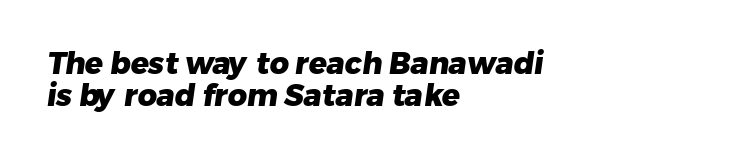
Q: Is the text bold? A: Yes.
Q: Is the typeface a serif or a sans-serif typeface? A: Sans-serif.
Q: Is the text underlined? A: No.
Q: How is the paragraph aligned? A: Left-aligned.
Q: Is the spacing between letters normal or unusually wide? A: Normal.
Q: Is the spacing between lines tight, normal or loose? A: Tight.
Q: Width (condensed, normal, or wide)? A: Normal.
Q: Stroke contrast? A: Low.
Q: x-height? A: Medium.
Q: Monospaced? A: No.
